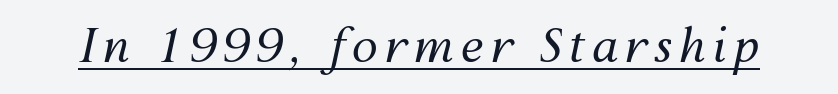
Q: Is the text bold? A: No.
Q: Is the text italic (slanted)? A: Yes, it leans right by about 12 degrees.
Q: Is the text underlined? A: Yes.
Q: Width (condensed, normal, or wide)? A: Normal.
Q: Stroke contrast? A: Medium.
Q: x-height? A: Medium.
Q: Monospaced? A: No.
